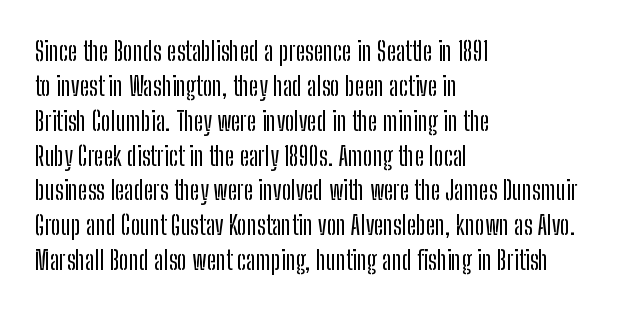
The image shows 26 px text type, upright; set left-aligned, normal line spacing (1.34x), normal letter spacing, not underlined.
